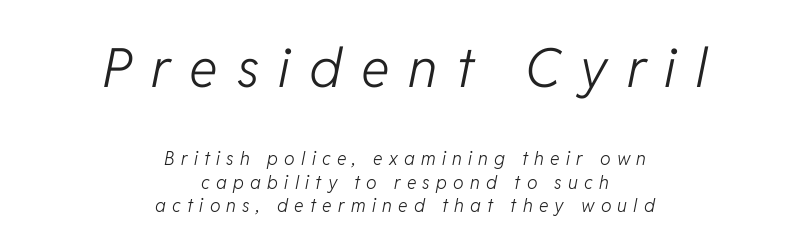
Anything drawn beneath the words? Only blank space. Inter-character spacing is expanded well beyond the font's built-in metrics. A typesetter would call this proportional, since set widths differ per character. Baseline-to-baseline distance is the conventional proportion of letter height. Every character sits at an angle, as italics do. Notice how the passage keeps no hard edge, just a central spine.
